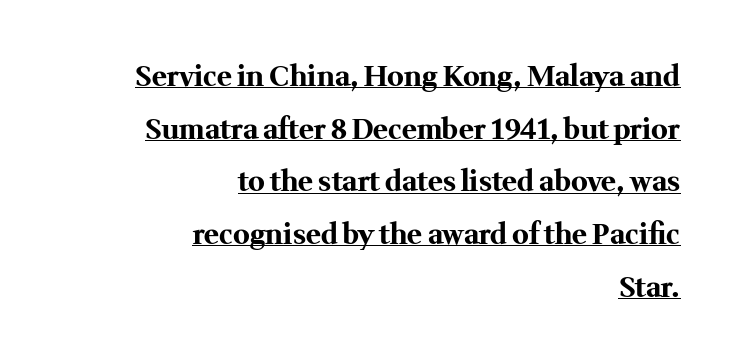
The glyphs have the mass of a bold cut. Posture: vertical. This sample is right-justified, so line beginnings fall wherever the words allow. Emphasis is given by a line drawn under the lettering.
